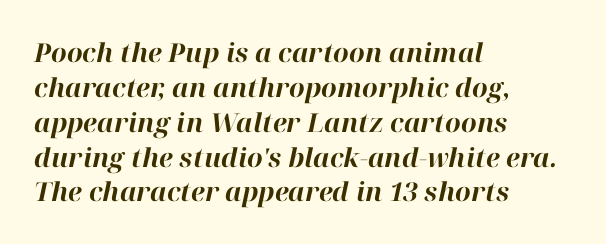
{"italic": "yes", "lean": "right", "slant_degrees": 12, "bold": "yes", "underline": "no", "align": "left", "line_spacing": "normal", "line_spacing_ratio": 1.34, "letter_spacing": "normal", "letter_spacing_em": 0.0, "glyph_px": 26}
